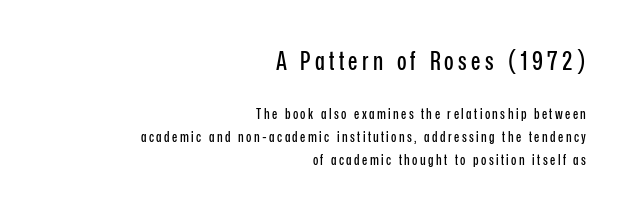
The image shows 25 px text type, upright; set right-aligned, normal line spacing (1.62x), not underlined; the first (top) block is 1.79x larger.
